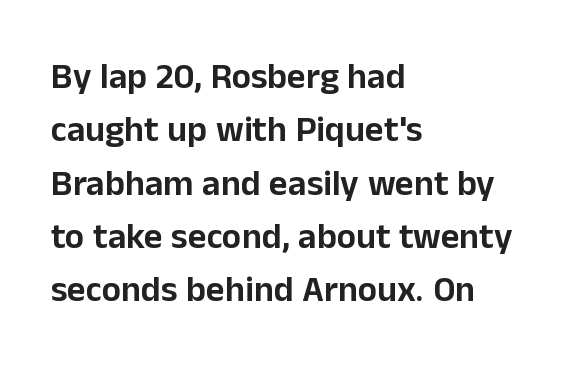
Q: Is the text italic (slanted)? A: No, it is upright.
Q: Is the typeface a serif or a sans-serif typeface? A: Sans-serif.
Q: Is the text underlined? A: No.
Q: How is the paragraph aligned? A: Left-aligned.
Q: Is the spacing between letters normal or unusually wide? A: Normal.
Q: Is the spacing between lines tight, normal or loose? A: Normal.
Q: Width (condensed, normal, or wide)? A: Normal.
Q: Stroke contrast? A: Low.
Q: x-height? A: Medium.
Q: Monospaced? A: No.
